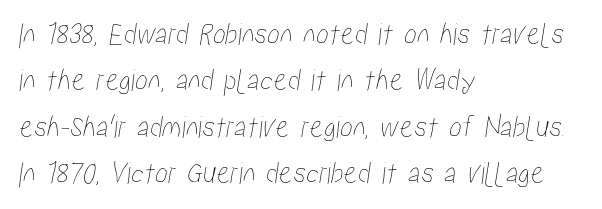
{"width": "condensed", "stroke_contrast": "low", "x_height": "medium", "monospaced": "no", "underline": "no", "align": "left", "line_spacing": "normal", "line_spacing_ratio": 1.45, "letter_spacing": "normal", "letter_spacing_em": 0.0, "glyph_px": 32}
